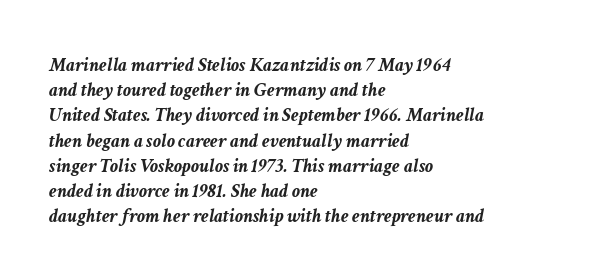
{"italic": "yes", "lean": "right", "slant_degrees": 11, "bold": "yes", "underline": "no", "align": "left", "line_spacing": "normal", "line_spacing_ratio": 1.26, "letter_spacing": "normal", "letter_spacing_em": 0.0, "glyph_px": 20}
